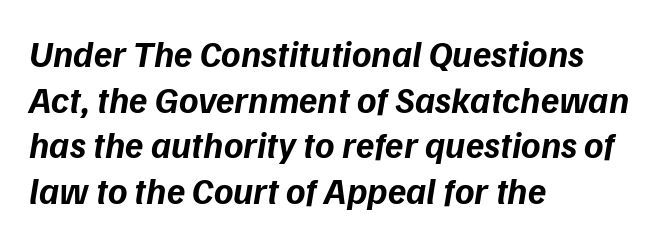
Q: Is the text bold? A: Yes.
Q: Is the text italic (slanted)? A: Yes, it leans right by about 9 degrees.
Q: Is the text underlined? A: No.
Q: How is the paragraph aligned? A: Left-aligned.
Q: Is the spacing between letters normal or unusually wide? A: Normal.
Q: Width (condensed, normal, or wide)? A: Normal.
Q: Stroke contrast? A: Low.
Q: x-height? A: Medium.
Q: Monospaced? A: No.
